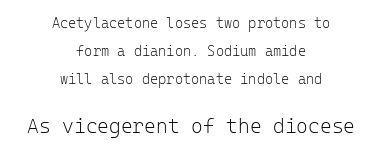
{"italic": "no", "bold": "no", "underline": "no", "align": "center", "line_spacing": "loose", "line_spacing_ratio": 2.0, "letter_spacing": "normal", "letter_spacing_em": 0.0, "larger_block": "second", "size_ratio": 1.43, "glyph_px": 20}
